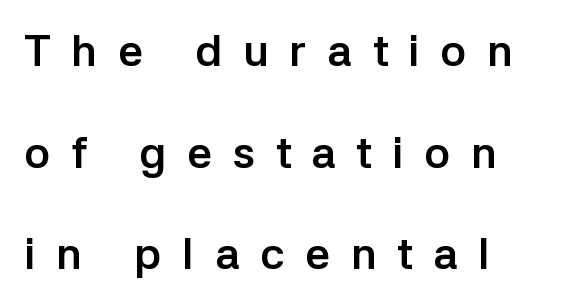
The foot of each line stays bare and open. Designer's note — italics off, roman on. Teacher's note: observe the even left margin — that is flush-left alignment. Its strokes are broad and dark, the hallmark of bold type. The passage shown is typed in a proportional face where columns would drift. These lines stand farther apart than default settings would place them.
